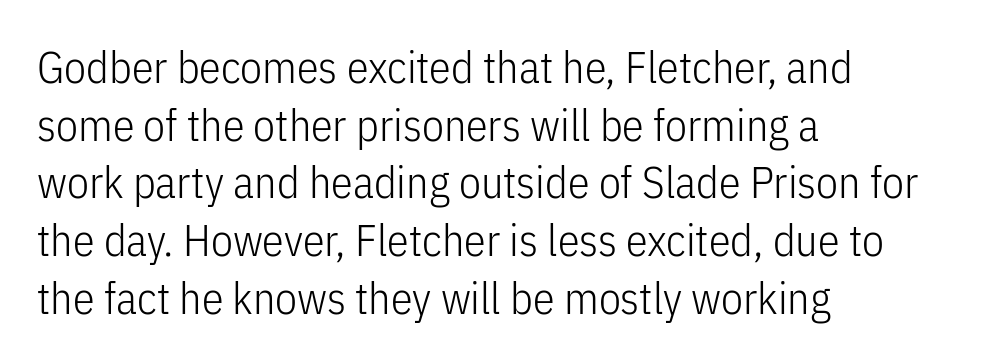
Ordinary non-slanted type is in use. Varying glyph widths throughout — classic text-font behaviour. Each row of text sits above clean, open space. This sample is left-justified, so line endings fall wherever the words run out.
